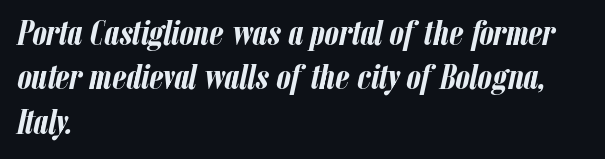
Tracking here is standard; glyphs follow each other at the usual distance. Descenders hang freely into open space. A typesetter would call this proportional, since set widths differ per character. Every row of glyphs begins at an identical x-position on the left.
